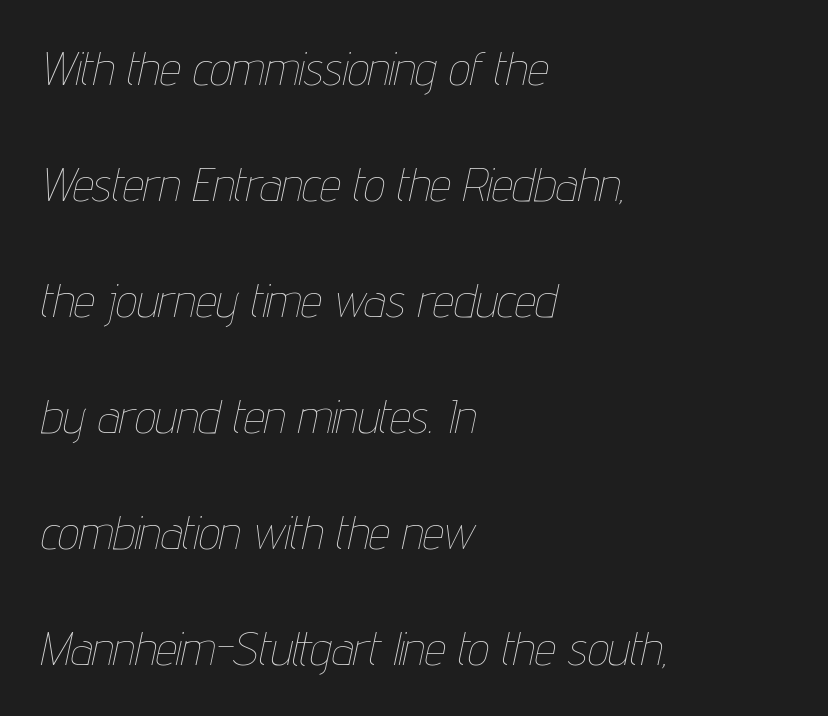
{"italic": "yes", "lean": "right", "slant_degrees": 12, "bold": "no", "weight": "thin", "width": "condensed", "stroke_contrast": "low", "x_height": "medium", "monospaced": "no", "underline": "no", "align": "left", "line_spacing": "loose", "line_spacing_ratio": 2.47, "letter_spacing": "normal", "letter_spacing_em": 0.0, "glyph_px": 47}
